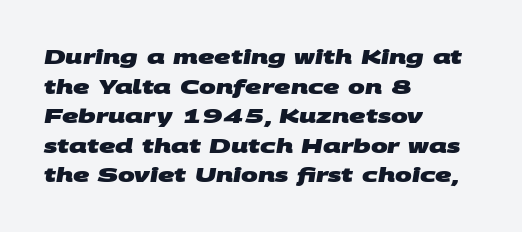
The lines are quadded left. The space beneath each line is pristine and unruled. The passage shown is emphatically bold. Successive baselines arrive at the customary interval. This sample uses plain, unmodified letter spacing.
